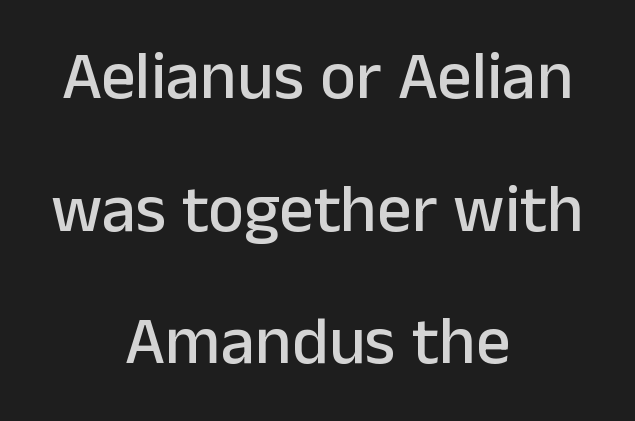
The image shows 68 px sans-serif type, upright; set centered, loose line spacing (1.95x), normal letter spacing, not underlined; low stroke contrast and a medium x-height.
